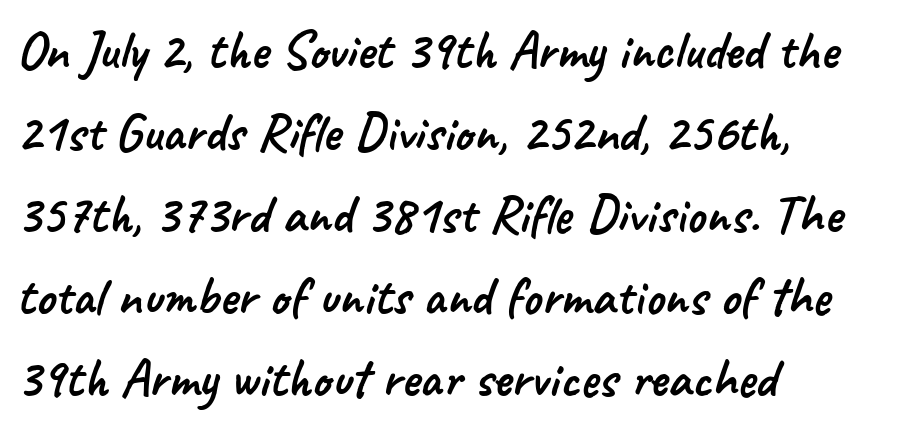
Q: Is the typeface a serif or a sans-serif typeface? A: Sans-serif.
Q: Is the text underlined? A: No.
Q: How is the paragraph aligned? A: Left-aligned.
Q: Is the spacing between letters normal or unusually wide? A: Normal.
Q: Is the spacing between lines tight, normal or loose? A: Normal.
Q: Width (condensed, normal, or wide)? A: Normal.
Q: Stroke contrast? A: Low.
Q: x-height? A: Small.
Q: Monospaced? A: No.
